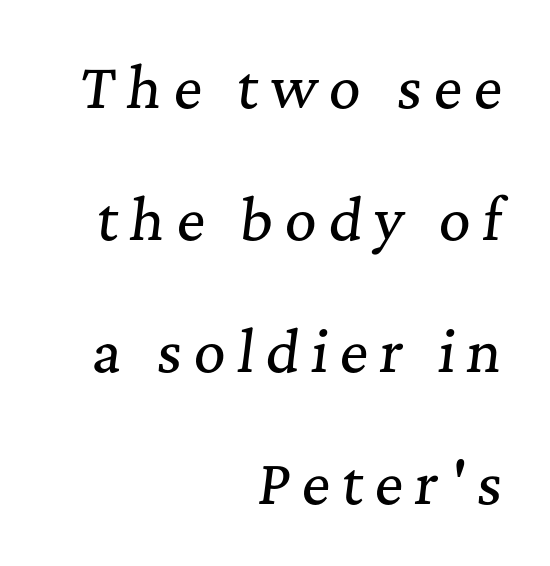
The image shows 55 px serif type, italic (leaning right); set right-aligned, loose line spacing (2.4x), unusually wide letter spacing (+0.21 em), not underlined; medium stroke contrast and a medium x-height.
